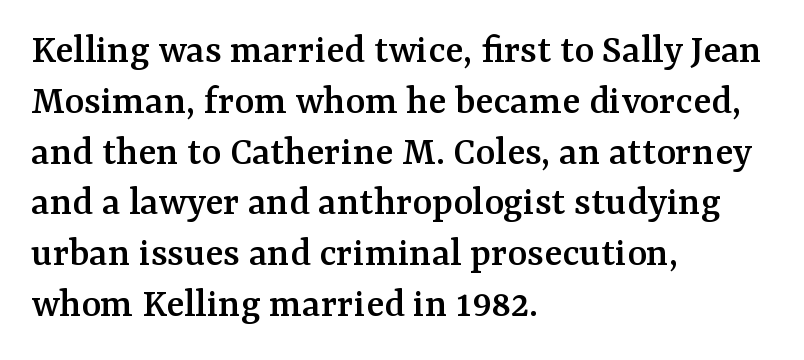
Q: Is the text italic (slanted)? A: No, it is upright.
Q: Is the typeface a serif or a sans-serif typeface? A: Serif.
Q: Is the text underlined? A: No.
Q: How is the paragraph aligned? A: Left-aligned.
Q: Is the spacing between letters normal or unusually wide? A: Normal.
Q: Width (condensed, normal, or wide)? A: Normal.
Q: Stroke contrast? A: Medium.
Q: x-height? A: Medium.
Q: Monospaced? A: No.
